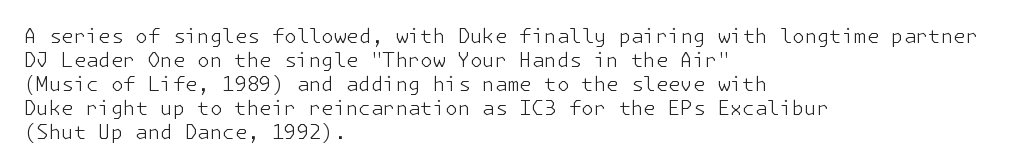
{"italic": "no", "bold": "no", "underline": "no", "align": "left", "line_spacing_ratio": 1.2, "letter_spacing": "normal", "letter_spacing_em": 0.0, "glyph_px": 20}
